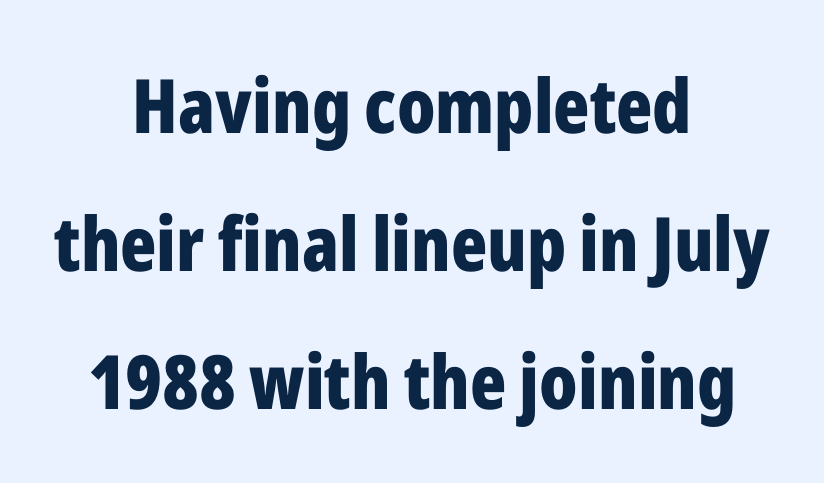
Q: Is the text bold? A: Yes.
Q: Is the text italic (slanted)? A: No, it is upright.
Q: Is the typeface a serif or a sans-serif typeface? A: Sans-serif.
Q: Is the text underlined? A: No.
Q: How is the paragraph aligned? A: Centered.
Q: Is the spacing between letters normal or unusually wide? A: Normal.
Q: Width (condensed, normal, or wide)? A: Condensed.
Q: Stroke contrast? A: Low.
Q: x-height? A: Medium.
Q: Monospaced? A: No.
